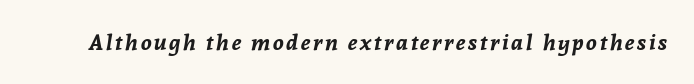
{"italic": "yes", "lean": "right", "slant_degrees": 8, "bold": "yes", "underline": "no", "glyph_px": 22}
